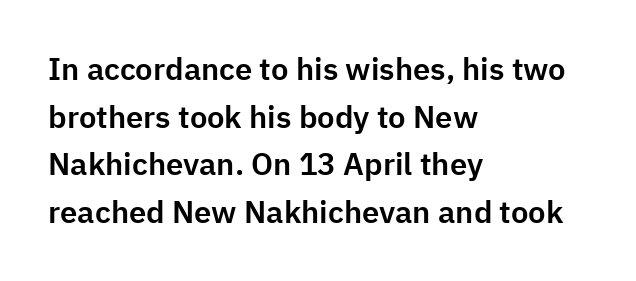
The image shows 31 px sans-serif type, upright; set left-aligned, normal line spacing (1.54x), normal letter spacing, not underlined; low stroke contrast and a medium x-height.
